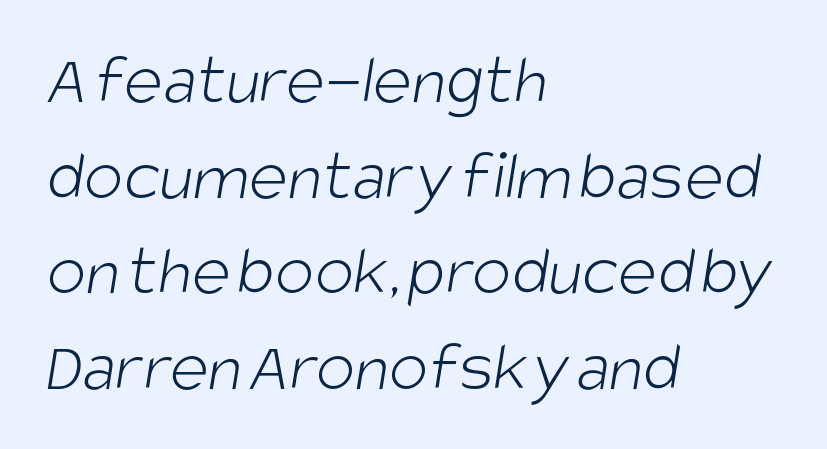
The zone under the glyphs is completely vacant. Is the block centered? No — it sits flush against the left margin. This sample uses plain, unmodified letter spacing. Note the varied advance widths — an 'i' is clearly narrower than an 'm'.
